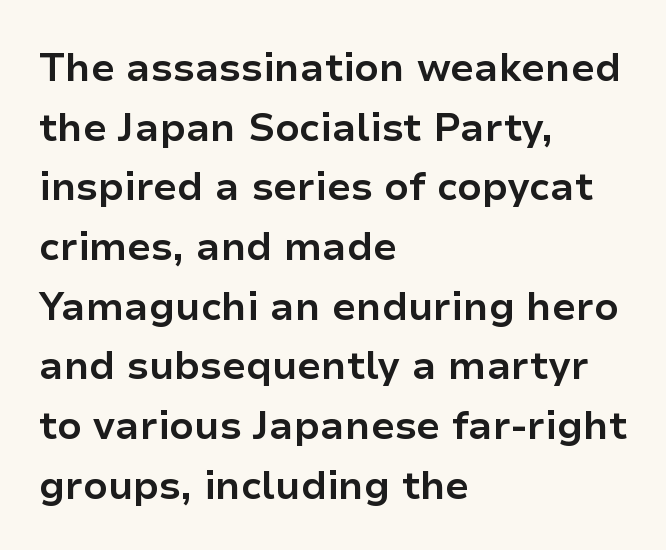
Q: Is the text bold? A: Yes.
Q: Is the text italic (slanted)? A: No, it is upright.
Q: Is the typeface a serif or a sans-serif typeface? A: Sans-serif.
Q: Is the text underlined? A: No.
Q: How is the paragraph aligned? A: Left-aligned.
Q: Is the spacing between letters normal or unusually wide? A: Normal.
Q: Is the spacing between lines tight, normal or loose? A: Normal.
Q: Width (condensed, normal, or wide)? A: Normal.
Q: Stroke contrast? A: Low.
Q: x-height? A: Medium.
Q: Monospaced? A: No.
